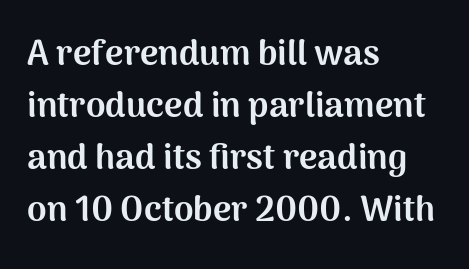
{"serif": "no", "italic": "no", "bold": "yes", "weight": "bold", "width": "normal", "stroke_contrast": "medium", "x_height": "medium", "monospaced": "no", "underline": "no", "align": "left", "line_spacing": "normal", "line_spacing_ratio": 1.49, "letter_spacing": "normal", "letter_spacing_em": 0.0, "glyph_px": 35}
